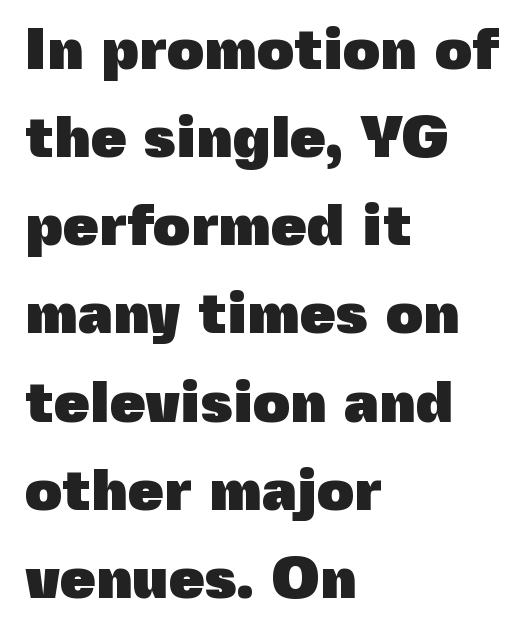
Q: Is the text bold? A: Yes.
Q: Is the text italic (slanted)? A: No, it is upright.
Q: Is the typeface a serif or a sans-serif typeface? A: Sans-serif.
Q: Is the text underlined? A: No.
Q: How is the paragraph aligned? A: Left-aligned.
Q: Is the spacing between letters normal or unusually wide? A: Normal.
Q: Is the spacing between lines tight, normal or loose? A: Normal.
Q: Width (condensed, normal, or wide)? A: Normal.
Q: x-height? A: Medium.
Q: Monospaced? A: No.
